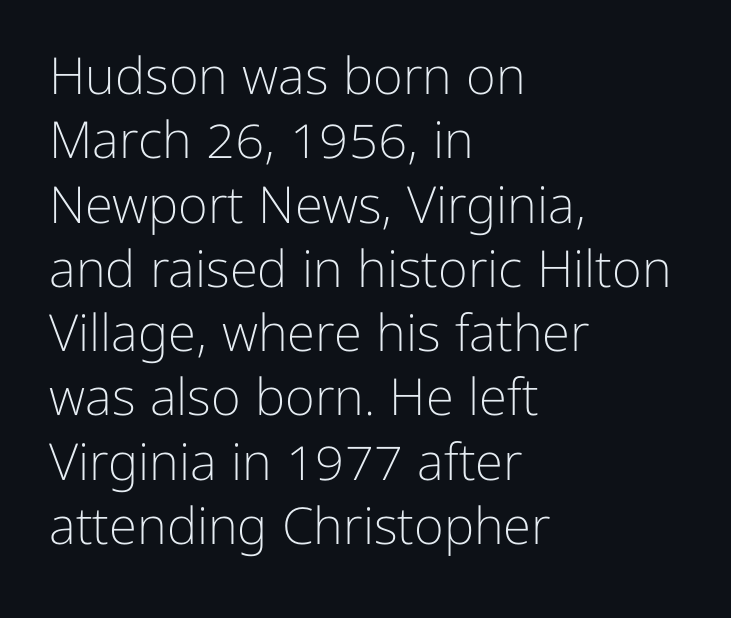
The text block is weighted toward the left margin, trailing off unevenly rightward. Baseline-to-baseline distance is the conventional proportion of letter height. Honestly, there is no underline to notice here at all. Standard letterfit; no display-style spreading of the glyphs. Notice how the stems are strictly vertical — no italics here. Examine the stroke ends and you'll find no serifs.
